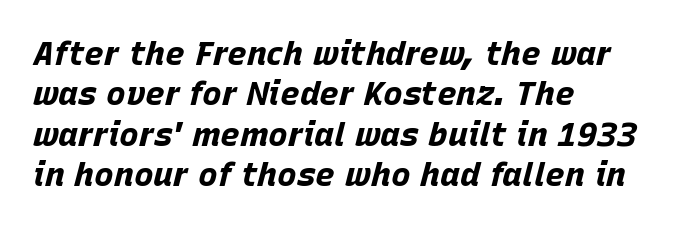
The image shows 33 px bold type, italic (leaning right); set left-aligned, line spacing 1.22x, normal letter spacing, not underlined; low stroke contrast and a large x-height.
